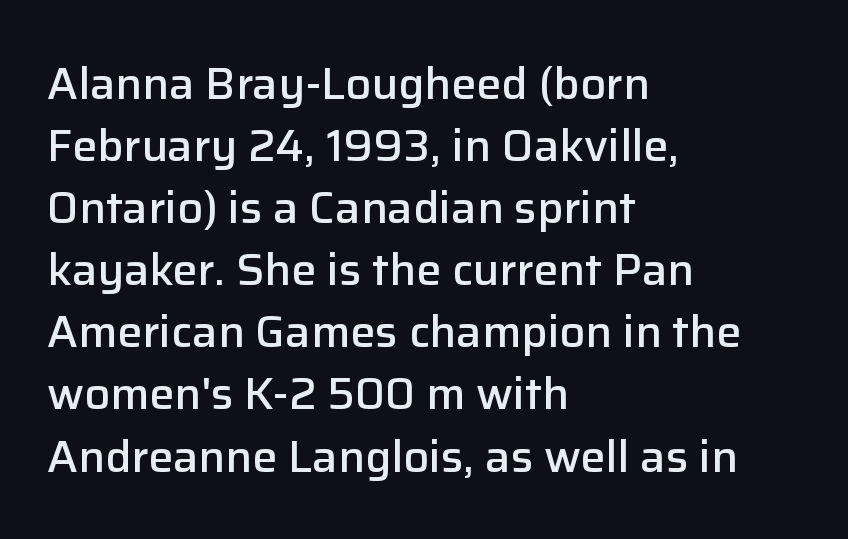
The space between consecutive lines is moderate. The rendering shows plain stroke endings on the letterforms — a sans-serif design. Character widths vary here, with narrow letters taking less room than wide ones. A semibold gives these letters moderate extra thickness, short of bold.
